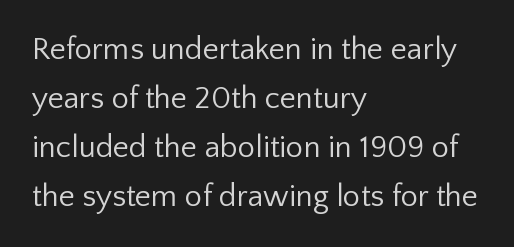
Do the letters lean? They stand straight. Baseline-to-baseline distance is the conventional proportion of letter height. Check where the strokes stop: nothing finishes them off — pure sans. The strip under each line holds only bare page. The typeface has the unassuming heft of standard copy or less.
